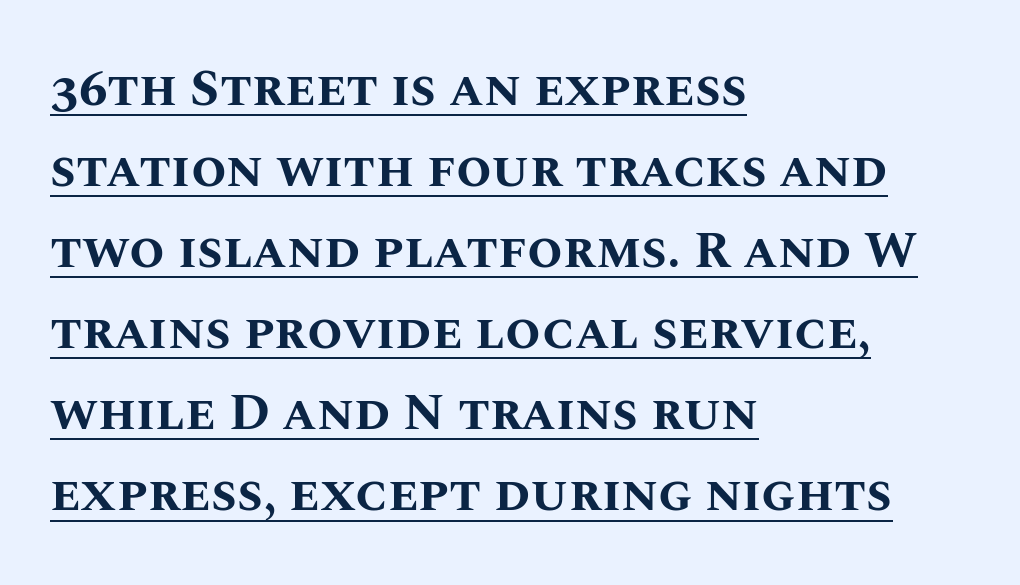
{"italic": "no", "bold": "yes", "weight": "bold", "width": "normal", "stroke_contrast": "medium", "x_height": "large", "monospaced": "no", "underline": "yes", "align": "left", "line_spacing": "normal", "line_spacing_ratio": 1.59, "letter_spacing": "normal", "letter_spacing_em": 0.0, "glyph_px": 51}
